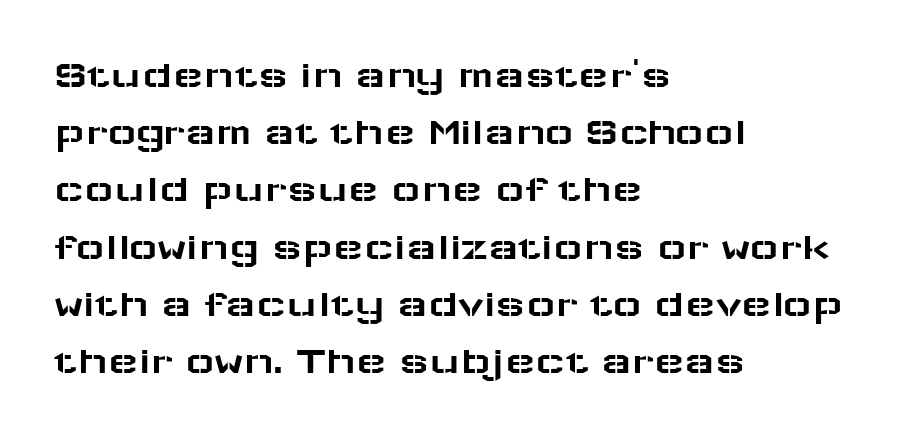
{"serif": "no", "italic": "no", "width": "wide", "stroke_contrast": "low", "x_height": "medium", "monospaced": "no", "underline": "no", "align": "left", "line_spacing": "normal", "line_spacing_ratio": 1.43, "letter_spacing": "normal", "letter_spacing_em": 0.0, "glyph_px": 40}
